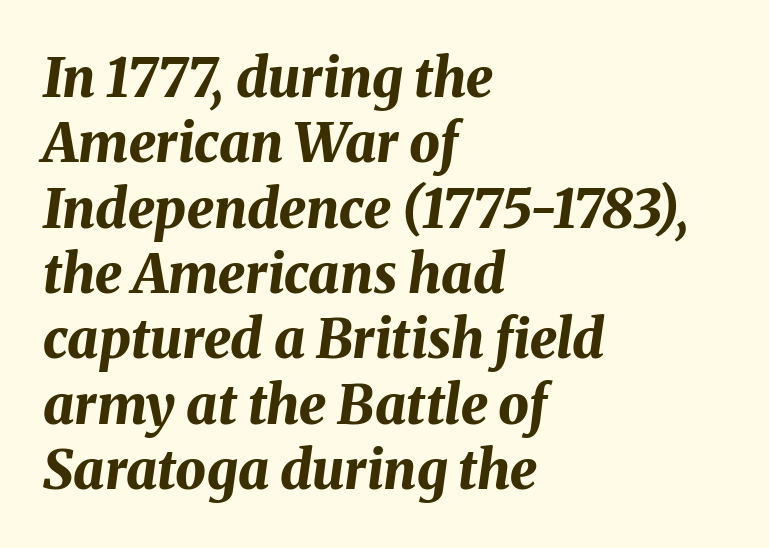
Q: Is the text bold? A: Yes.
Q: Is the text italic (slanted)? A: Yes, it leans right by about 8 degrees.
Q: Is the text underlined? A: No.
Q: How is the paragraph aligned? A: Left-aligned.
Q: Is the spacing between letters normal or unusually wide? A: Normal.
Q: Width (condensed, normal, or wide)? A: Normal.
Q: Stroke contrast? A: Medium.
Q: x-height? A: Medium.
Q: Monospaced? A: No.
